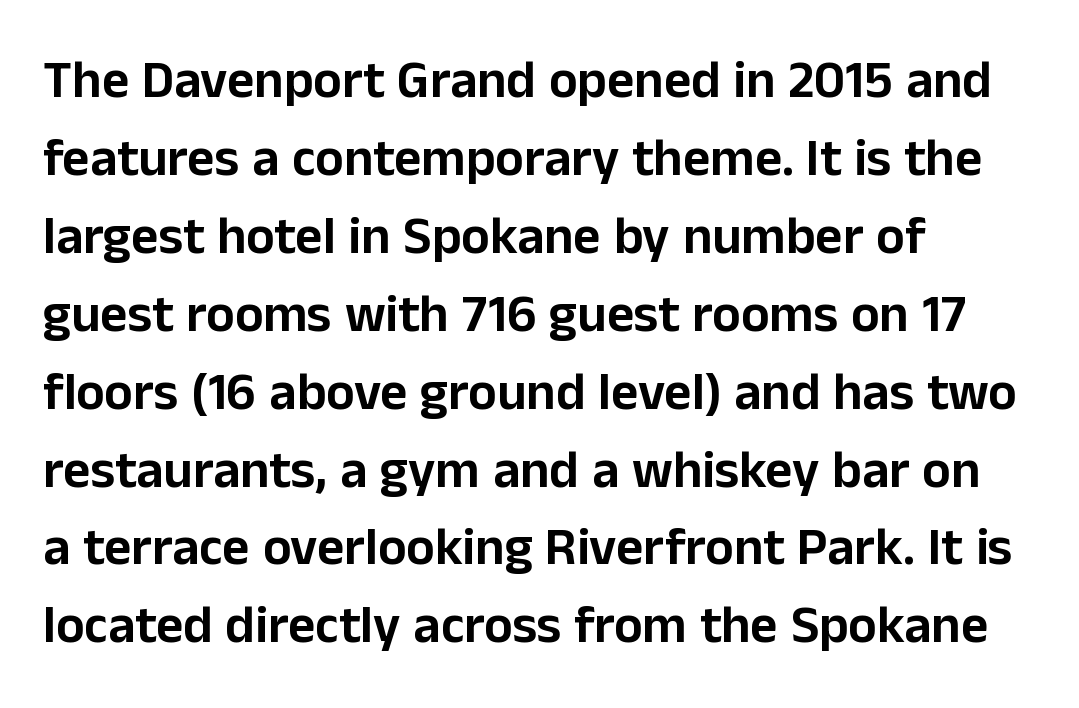
Q: Is the text italic (slanted)? A: No, it is upright.
Q: Is the typeface a serif or a sans-serif typeface? A: Sans-serif.
Q: Is the text underlined? A: No.
Q: How is the paragraph aligned? A: Left-aligned.
Q: Is the spacing between letters normal or unusually wide? A: Normal.
Q: Is the spacing between lines tight, normal or loose? A: Normal.
Q: Width (condensed, normal, or wide)? A: Normal.
Q: Stroke contrast? A: Low.
Q: x-height? A: Medium.
Q: Monospaced? A: No.
